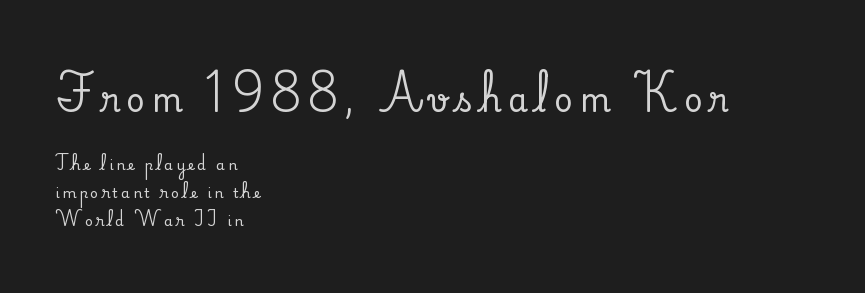
The image shows 32 px serif type, upright; set left-aligned, loose line spacing (2.01x), unusually wide letter spacing (+0.21 em), not underlined; the first (top) block is 2.29x larger; medium stroke contrast and a small x-height.
